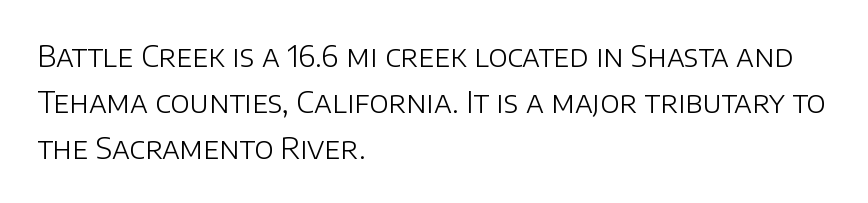
{"serif": "no", "italic": "no", "bold": "no", "weight": "light", "width": "normal", "stroke_contrast": "low", "x_height": "large", "monospaced": "no", "underline": "no", "align": "left", "line_spacing": "normal", "line_spacing_ratio": 1.58, "letter_spacing": "normal", "letter_spacing_em": 0.0, "glyph_px": 29}
